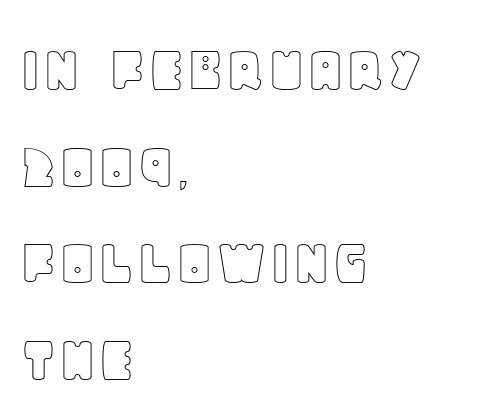
The image shows 68 px text type, upright; set left-aligned, normal line spacing (1.42x), normal letter spacing, not underlined; a large x-height.
